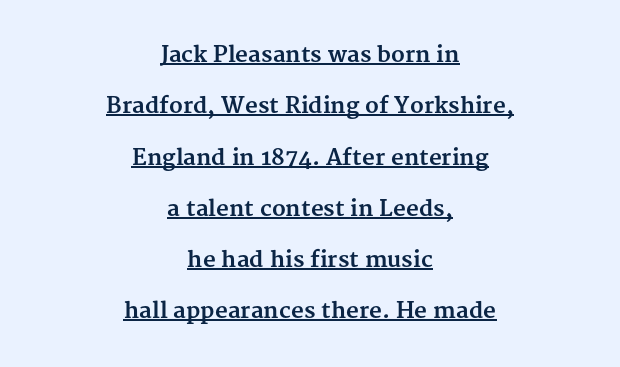
Looks like someone drew a line under every word here. Emphasis by weight is at full strength: bold. Line spacing here is loose. How are the letters spaced? Ordinarily, with no added tracking. Ordinary non-slanted type is in use. Each line is balanced around a shared central axis.
